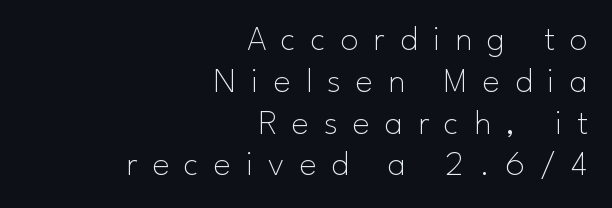
{"serif": "no", "italic": "no", "bold": "no", "weight": "thin", "width": "normal", "stroke_contrast": "low", "x_height": "small", "monospaced": "no", "underline": "no", "align": "right", "line_spacing_ratio": 1.16, "letter_spacing": "wide", "letter_spacing_em": 0.42, "glyph_px": 36}
